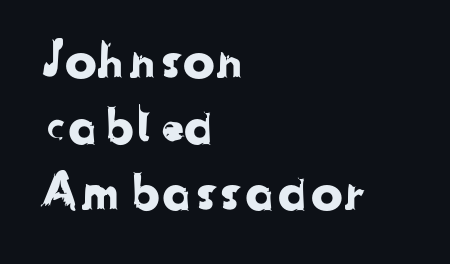
The image shows 48 px sans-serif type; set left-aligned, normal line spacing (1.37x), normal letter spacing, not underlined; low stroke contrast and a medium x-height.
